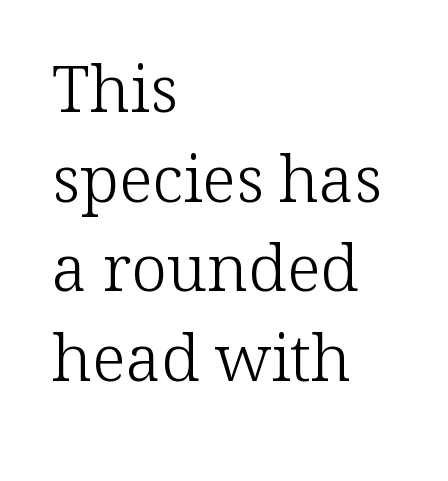
The image shows 65 px light serif type, upright; set left-aligned, normal line spacing (1.38x), normal letter spacing, not underlined; low stroke contrast and a medium x-height.
